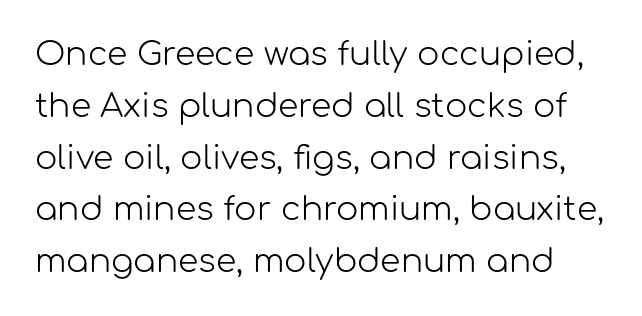
{"serif": "no", "italic": "no", "bold": "no", "weight": "light", "width": "normal", "stroke_contrast": "low", "x_height": "medium", "monospaced": "no", "underline": "no", "line_spacing": "normal", "line_spacing_ratio": 1.57, "letter_spacing": "normal", "letter_spacing_em": 0.0, "glyph_px": 33}
